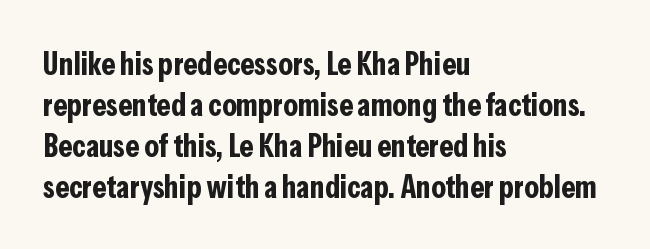
One-word summary of the alignment: left. Anything drawn beneath the words? Only blank space. Proportional: the letters do not fall into vertical columns. To sum up the face: it is a sans, with no serifs.
